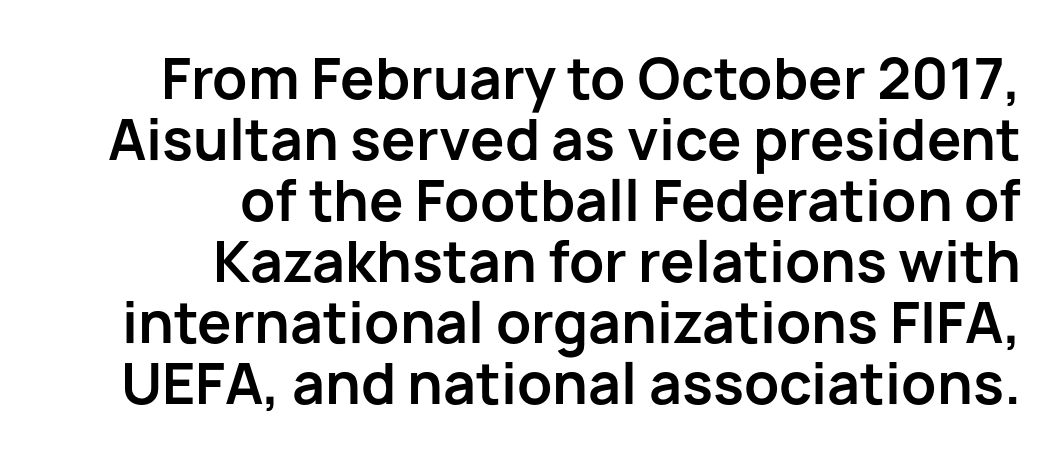
Q: Is the text bold? A: Yes.
Q: Is the text italic (slanted)? A: No, it is upright.
Q: Is the typeface a serif or a sans-serif typeface? A: Sans-serif.
Q: Is the text underlined? A: No.
Q: How is the paragraph aligned? A: Right-aligned.
Q: Is the spacing between letters normal or unusually wide? A: Normal.
Q: Is the spacing between lines tight, normal or loose? A: Tight.
Q: Width (condensed, normal, or wide)? A: Normal.
Q: Stroke contrast? A: Low.
Q: x-height? A: Medium.
Q: Monospaced? A: No.
